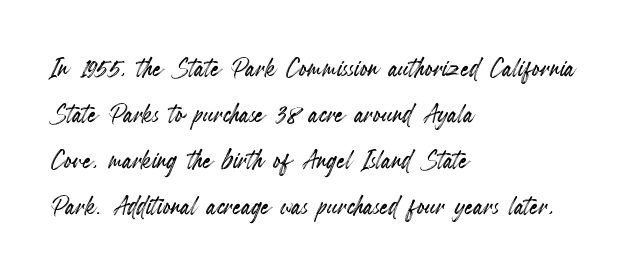
{"width": "condensed", "x_height": "small", "monospaced": "no", "underline": "no", "align": "left", "line_spacing": "normal", "line_spacing_ratio": 1.35, "letter_spacing": "normal", "letter_spacing_em": 0.0, "glyph_px": 34}
